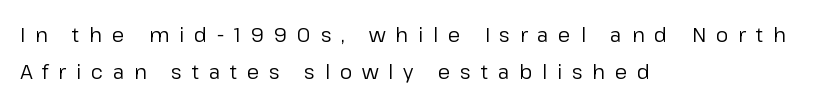
Q: Is the text bold? A: No.
Q: Is the text italic (slanted)? A: No, it is upright.
Q: Is the text underlined? A: No.
Q: How is the paragraph aligned? A: Left-aligned.
Q: Is the spacing between letters normal or unusually wide? A: Unusually wide.
